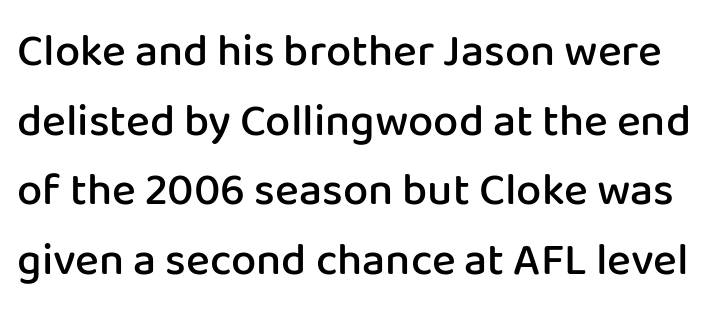
The image shows 45 px semibold sans-serif type, upright; set normal line spacing (1.55x), normal letter spacing, not underlined; low stroke contrast and a medium x-height.
